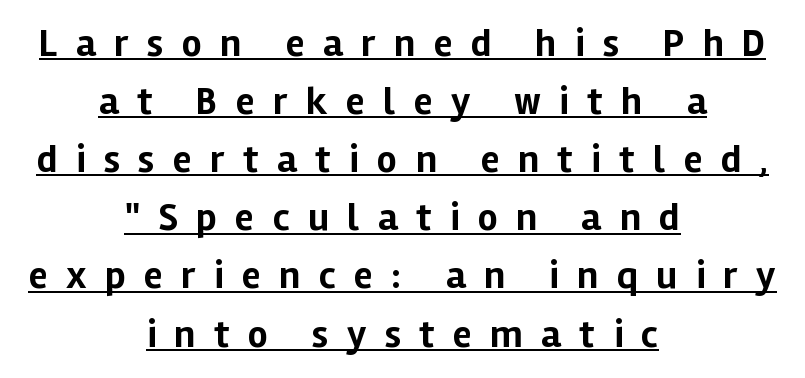
Q: Is the text bold? A: Yes.
Q: Is the text italic (slanted)? A: No, it is upright.
Q: Is the typeface a serif or a sans-serif typeface? A: Sans-serif.
Q: Is the text underlined? A: Yes.
Q: How is the paragraph aligned? A: Centered.
Q: Is the spacing between letters normal or unusually wide? A: Unusually wide.
Q: Is the spacing between lines tight, normal or loose? A: Normal.
Q: Width (condensed, normal, or wide)? A: Normal.
Q: Stroke contrast? A: Low.
Q: x-height? A: Medium.
Q: Monospaced? A: No.
